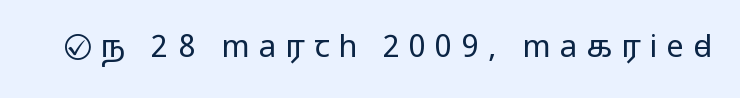
{"serif": "no", "italic": "no", "width": "wide", "stroke_contrast": "medium", "monospaced": "no", "underline": "no", "letter_spacing": "wide", "letter_spacing_em": 0.29, "glyph_px": 31}
